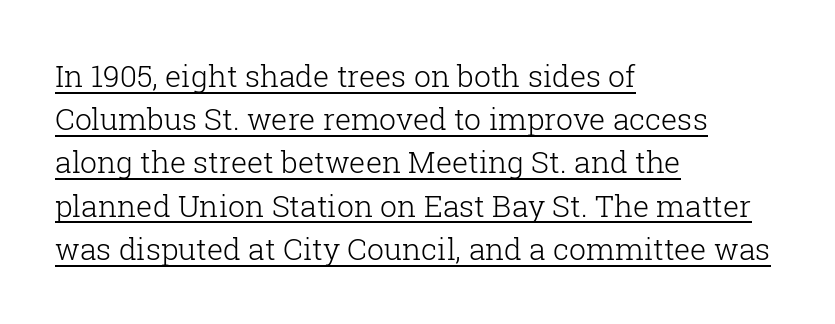
{"serif": "yes", "italic": "no", "bold": "no", "weight": "light", "width": "normal", "stroke_contrast": "low", "x_height": "medium", "monospaced": "no", "underline": "yes", "align": "left", "line_spacing": "normal", "line_spacing_ratio": 1.44, "letter_spacing": "normal", "letter_spacing_em": 0.0, "glyph_px": 30}
